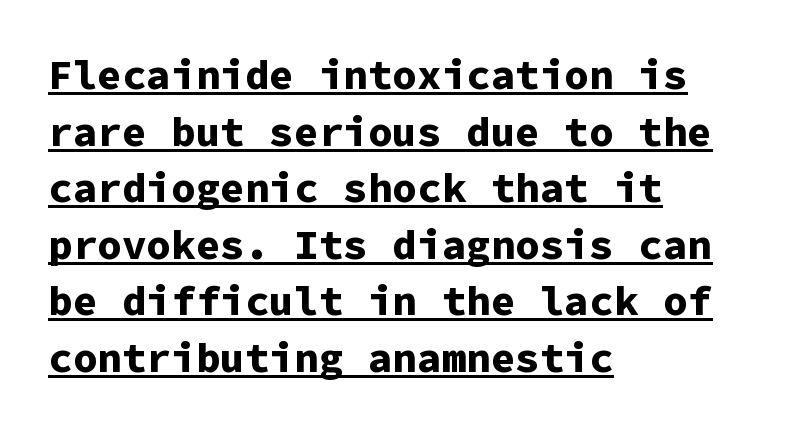
Q: Is the text bold? A: Yes.
Q: Is the text italic (slanted)? A: No, it is upright.
Q: Is the typeface a serif or a sans-serif typeface? A: Sans-serif.
Q: Is the text underlined? A: Yes.
Q: How is the paragraph aligned? A: Left-aligned.
Q: Is the spacing between letters normal or unusually wide? A: Normal.
Q: Is the spacing between lines tight, normal or loose? A: Normal.
Q: Width (condensed, normal, or wide)? A: Normal.
Q: Stroke contrast? A: Low.
Q: x-height? A: Medium.
Q: Monospaced? A: Yes.
